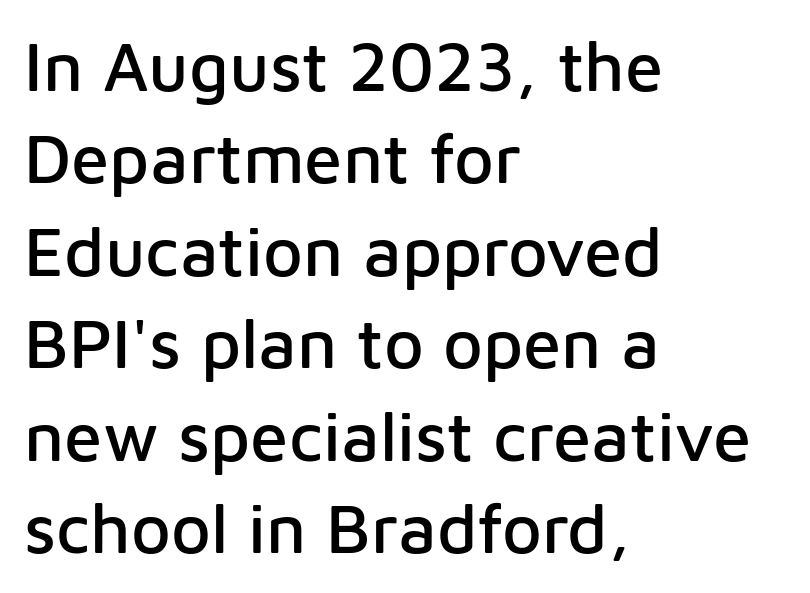
A typesetter would mark this as roman, not italic. You could not count columns in this text — the font is proportionally spaced. These lines keep a tight, regular rhythm from letter to letter. Regarding serifs, this sample does without them.
